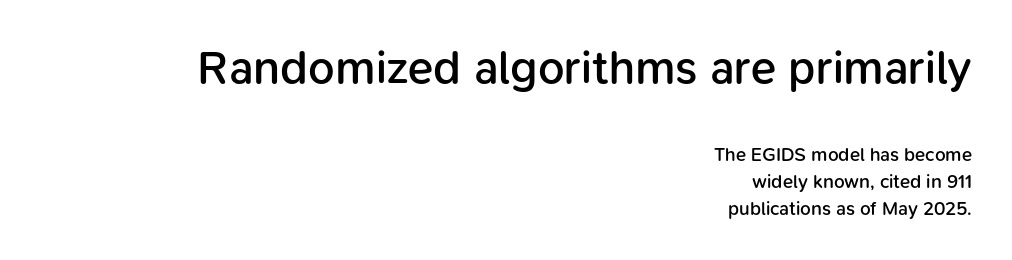
Each row of text sits above clean, open space. The composition opens big and finishes small. Firm but not heavy-handed strokes: this text is semibold. Typographically, this falls in the sans-serif category. Horizontal alignment here is rightward, an uncommon choice for prose.
